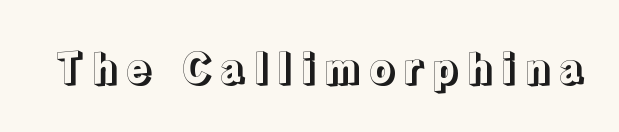
Q: Is the text italic (slanted)? A: No, it is upright.
Q: Is the text underlined? A: No.
Q: Width (condensed, normal, or wide)? A: Normal.
Q: x-height? A: Medium.
Q: Monospaced? A: No.
